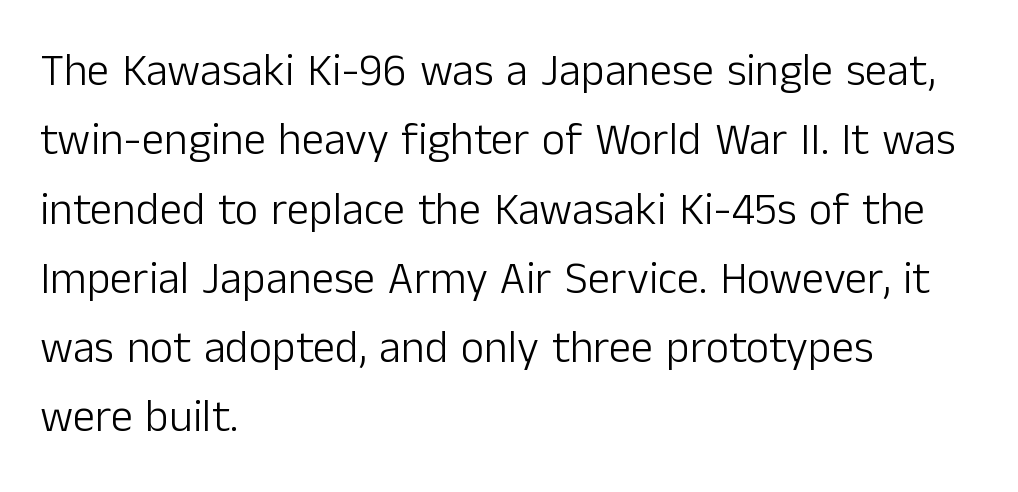
Q: Is the text bold? A: No.
Q: Is the text italic (slanted)? A: No, it is upright.
Q: Is the typeface a serif or a sans-serif typeface? A: Sans-serif.
Q: Is the text underlined? A: No.
Q: How is the paragraph aligned? A: Left-aligned.
Q: Is the spacing between letters normal or unusually wide? A: Normal.
Q: Is the spacing between lines tight, normal or loose? A: Normal.
Q: Width (condensed, normal, or wide)? A: Normal.
Q: Stroke contrast? A: Low.
Q: x-height? A: Medium.
Q: Monospaced? A: No.
